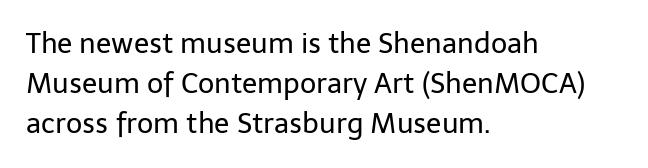
The image shows 28 px regular-weight sans-serif type, upright; set left-aligned, normal line spacing (1.43x), normal letter spacing, not underlined; low stroke contrast and a medium x-height.
